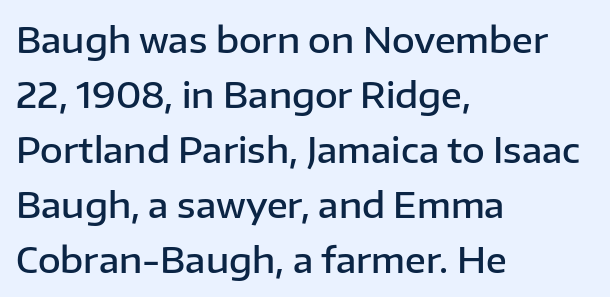
{"serif": "no", "italic": "no", "bold": "semi", "weight": "semibold", "width": "normal", "stroke_contrast": "low", "x_height": "medium", "monospaced": "no", "underline": "no", "align": "left", "line_spacing": "normal", "line_spacing_ratio": 1.57, "letter_spacing": "normal", "letter_spacing_em": 0.0, "glyph_px": 35}
